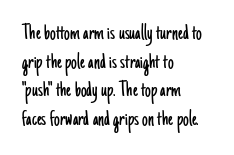
{"italic": "no", "bold": "no", "underline": "no", "align": "left", "line_spacing": "normal", "line_spacing_ratio": 1.25, "letter_spacing": "normal", "letter_spacing_em": 0.0, "glyph_px": 23}
